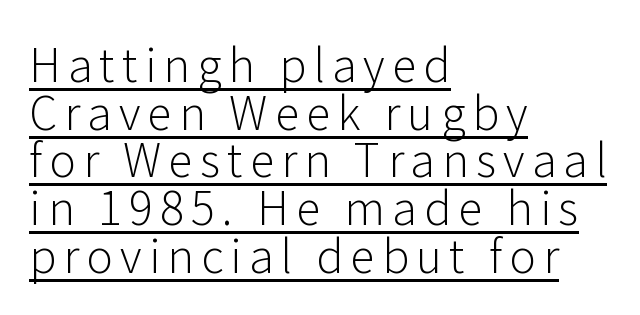
The image shows 45 px light sans-serif type, upright; set left-aligned, tight line spacing (1.06x), underlined; low stroke contrast and a medium x-height.
